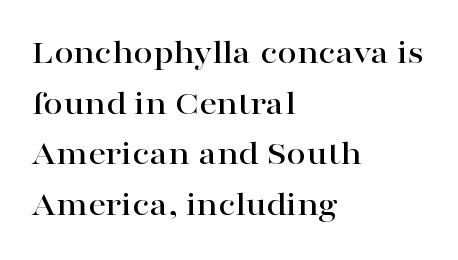
The image shows 35 px wide serif type, upright; set left-aligned, normal line spacing (1.45x), normal letter spacing, not underlined; high stroke contrast and a medium x-height.
